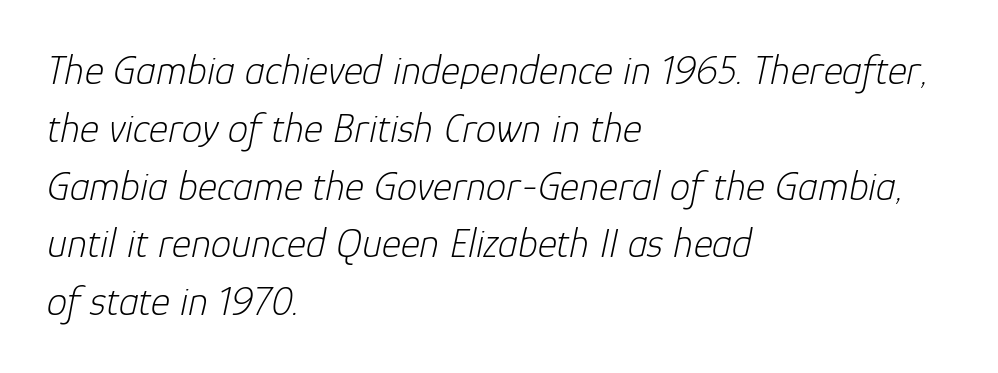
{"italic": "yes", "lean": "right", "slant_degrees": 12, "bold": "no", "weight": "light", "width": "normal", "stroke_contrast": "low", "x_height": "medium", "monospaced": "no", "underline": "no", "align": "left", "line_spacing": "normal", "line_spacing_ratio": 1.41, "letter_spacing": "normal", "letter_spacing_em": 0.0, "glyph_px": 41}
